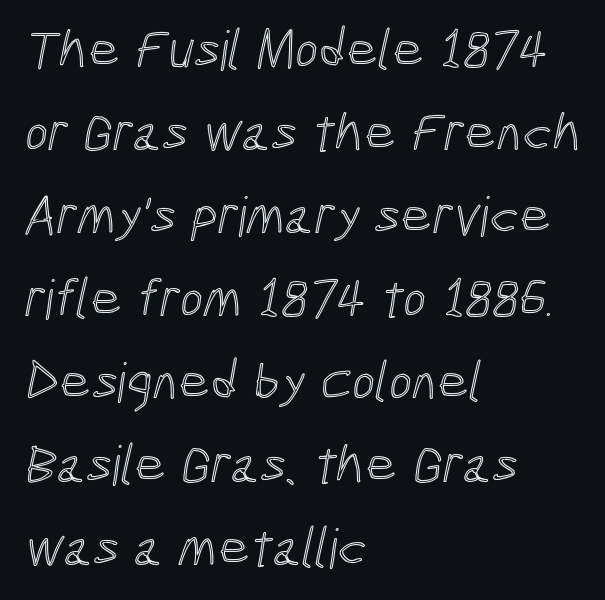
The image shows 55 px condensed type; set left-aligned, normal line spacing (1.51x), normal letter spacing, not underlined; a medium x-height.
